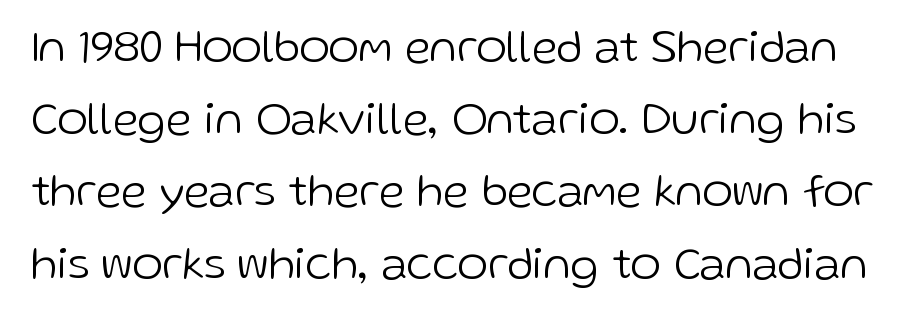
{"serif": "no", "italic": "no", "bold": "no", "weight": "light", "width": "normal", "stroke_contrast": "low", "x_height": "medium", "monospaced": "no", "underline": "no", "line_spacing": "normal", "line_spacing_ratio": 1.57, "letter_spacing": "normal", "letter_spacing_em": 0.0, "glyph_px": 46}
